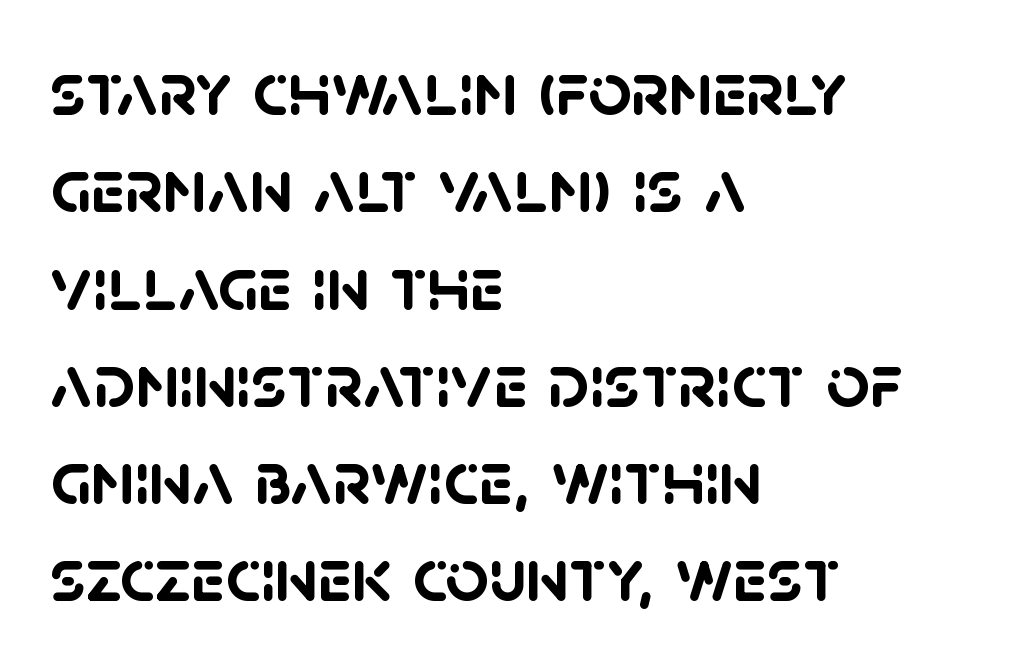
Examine the stroke ends and you'll find no serifs. Descender tails drop into unmarked territory. The passage shown stacks its lines at a standard gap. Glyph-to-glyph distance matches everyday printed text.
